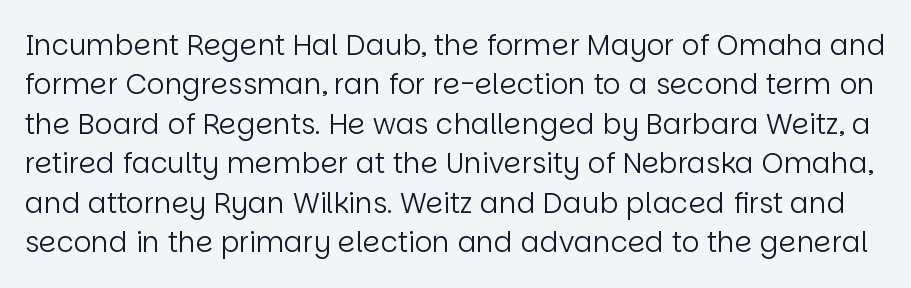
Q: Is the text bold? A: No.
Q: Is the text italic (slanted)? A: No, it is upright.
Q: Is the typeface a serif or a sans-serif typeface? A: Sans-serif.
Q: Is the text underlined? A: No.
Q: Is the spacing between letters normal or unusually wide? A: Normal.
Q: Is the spacing between lines tight, normal or loose? A: Normal.
Q: Width (condensed, normal, or wide)? A: Normal.
Q: Stroke contrast? A: Low.
Q: x-height? A: Large.
Q: Monospaced? A: No.
